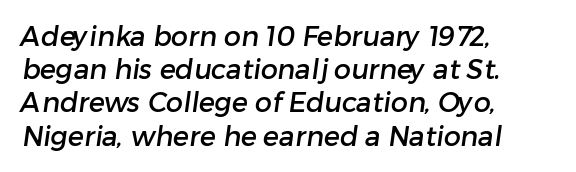
The face used here is rendered with its standard letterfit. Descender tails drop into unmarked territory. The setting favours the left margin, as ordinary paragraphs usually do.
